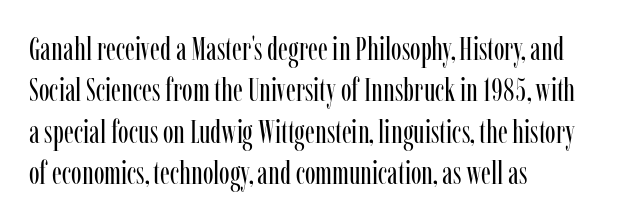
The image shows 32 px regular-weight, condensed serif type, upright; set left-aligned, normal line spacing (1.29x), normal letter spacing, not underlined; low stroke contrast and a medium x-height.
